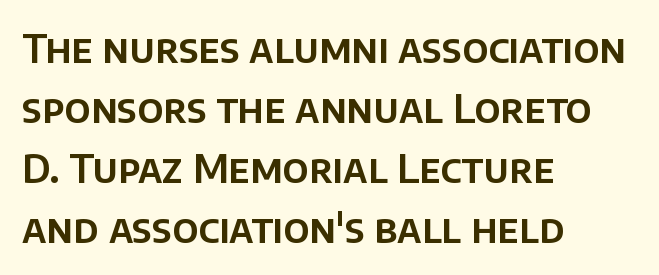
{"serif": "no", "italic": "no", "width": "normal", "stroke_contrast": "low", "x_height": "large", "monospaced": "no", "underline": "no", "align": "left", "line_spacing": "normal", "line_spacing_ratio": 1.54, "letter_spacing": "normal", "letter_spacing_em": 0.0, "glyph_px": 39}
